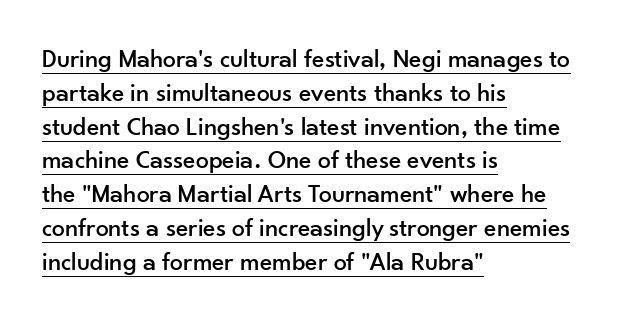
{"italic": "no", "underline": "yes", "align": "left", "line_spacing": "normal", "line_spacing_ratio": 1.3, "letter_spacing": "normal", "letter_spacing_em": 0.0, "glyph_px": 26}
